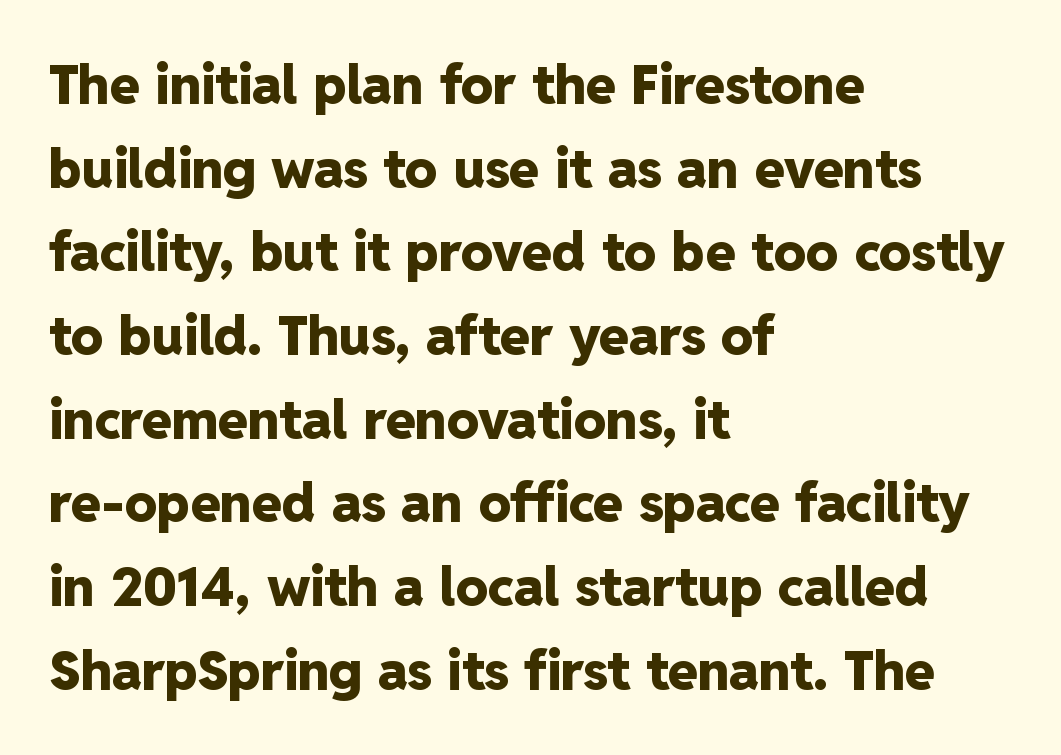
The image shows 54 px heavy sans-serif type, upright; set left-aligned, normal line spacing (1.55x), normal letter spacing, not underlined; low stroke contrast and a medium x-height.
